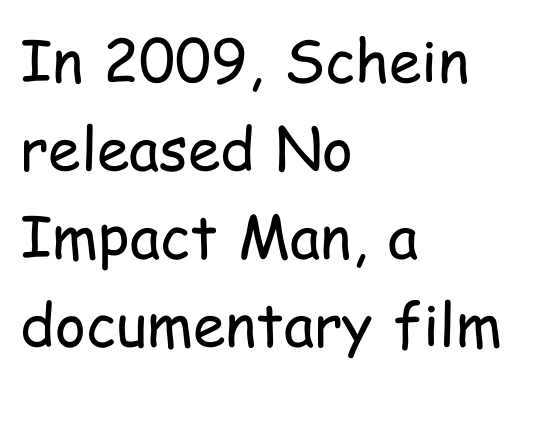
{"serif": "no", "italic": "no", "bold": "no", "weight": "regular", "width": "condensed", "stroke_contrast": "low", "x_height": "medium", "monospaced": "no", "underline": "no", "align": "left", "line_spacing": "normal", "line_spacing_ratio": 1.49, "letter_spacing": "normal", "letter_spacing_em": 0.0, "glyph_px": 59}
